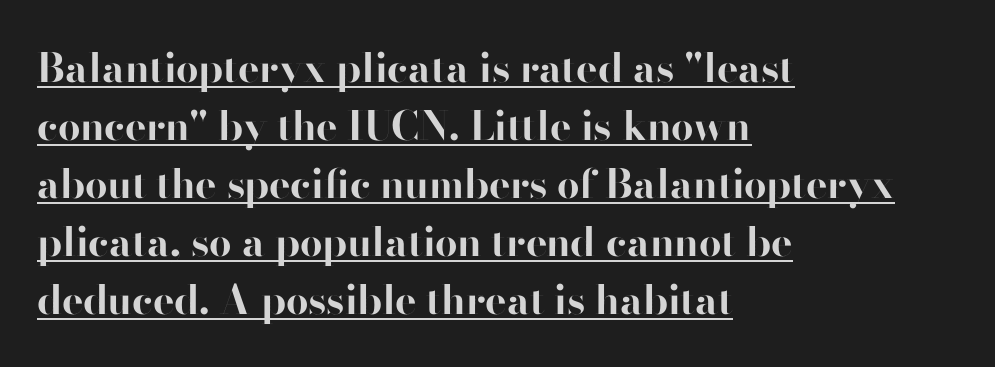
Check where the strokes stop: nothing finishes them off — pure sans. Each line of the rendering has a horizontal stroke beneath the glyphs. Leftover space on each line is placed entirely after the last word. You can tell it's not italic because the verticals are truly vertical. The block of text has a typical density, with ordinary space between rows. Short note: letters normally spaced.
